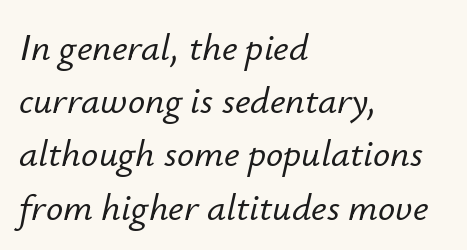
Standard letterfit; no display-style spreading of the glyphs. Evenly set lines give the paragraph a standard silhouette. Where is the straight margin? On the left. Varying glyph widths throughout — classic text-font behaviour. Anything drawn beneath the words? Only blank space.
